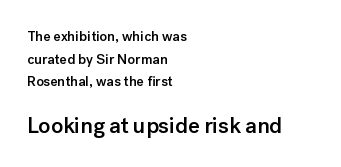
No word sits above an underline. Is the lower block the larger one? Yes — the lower block carries the bigger type. The face used here is rendered with its standard letterfit. Summary of weight: moderately heavy, a semibold. The line-height multiplier appears to be the usual default. Nope, not italic — everything's standing straight.
